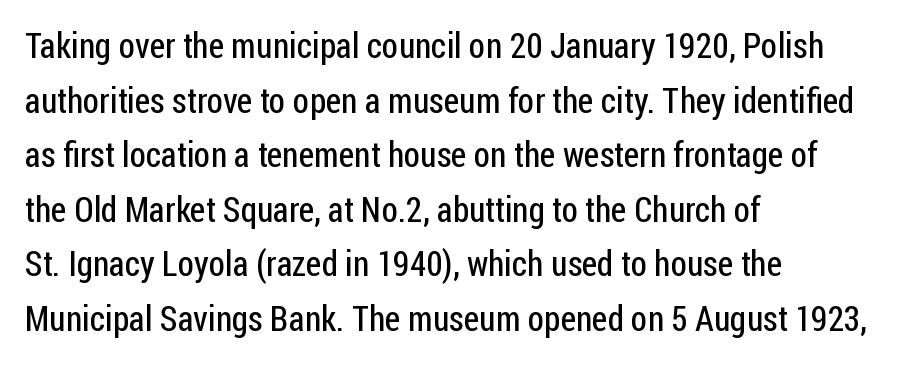
The image shows 35 px regular-weight, condensed sans-serif type, upright; set left-aligned, normal line spacing (1.56x), normal letter spacing, not underlined; low stroke contrast and a medium x-height.
